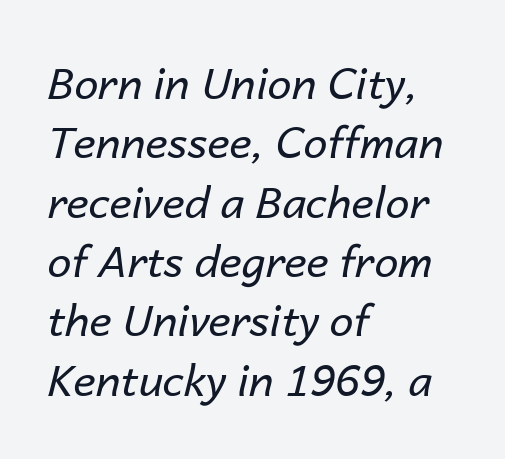
{"italic": "yes", "lean": "right", "slant_degrees": 14, "bold": "no", "weight": "regular", "width": "normal", "stroke_contrast": "low", "x_height": "medium", "monospaced": "no", "underline": "no", "align": "left", "line_spacing": "normal", "line_spacing_ratio": 1.38, "letter_spacing": "normal", "letter_spacing_em": 0.0, "glyph_px": 43}
